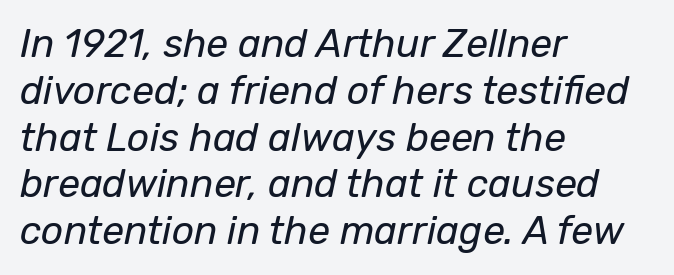
Q: Is the text bold? A: No.
Q: Is the text italic (slanted)? A: Yes, it leans right by about 12 degrees.
Q: Is the text underlined? A: No.
Q: How is the paragraph aligned? A: Left-aligned.
Q: Is the spacing between letters normal or unusually wide? A: Normal.
Q: Width (condensed, normal, or wide)? A: Normal.
Q: Stroke contrast? A: Low.
Q: x-height? A: Medium.
Q: Monospaced? A: No.
